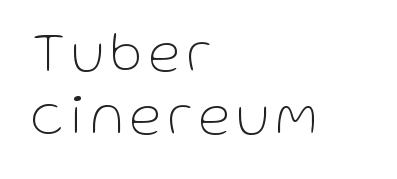
Is the block centered? No — it sits flush against the left margin. Vertical stems look standard width or narrower in stroke. Vertical spacing — tight. Descenders are the only things crossing below the line. Is this a sans? Yes — the strokes have no serifs. Do the characters align in a grid? No, the font is proportional.
